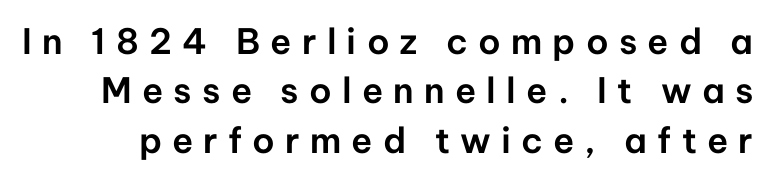
A typesetter would call this proportional, since set widths differ per character. The font's upright variant was chosen for this text. The specimen omits any rule beneath the text block's lines. In terms of letterspacing, this is a distinctly airy, spread setting. Are there feet on the stems? There aren't — it's a sans. In terms of leading, this rendering sits right in the middle.
